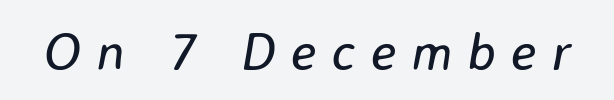
Weight class: somewhere from thin through regular. An italicized treatment has been applied to the whole sample. Note the varied advance widths — an 'i' is clearly narrower than an 'm'. Display-style spreading of the glyphs; the letterfit is very open.
